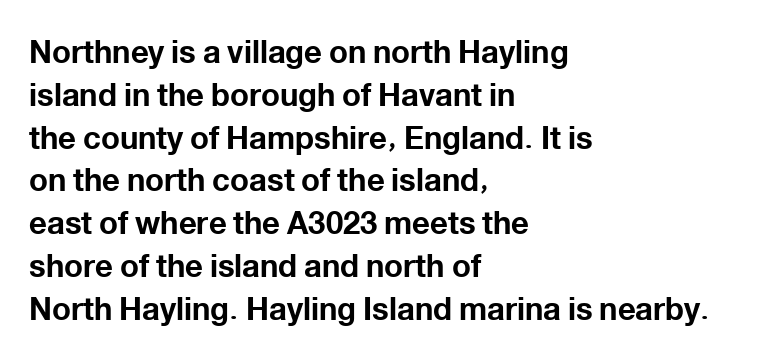
Q: Is the text bold? A: Yes.
Q: Is the text italic (slanted)? A: No, it is upright.
Q: Is the typeface a serif or a sans-serif typeface? A: Sans-serif.
Q: Is the text underlined? A: No.
Q: How is the paragraph aligned? A: Left-aligned.
Q: Is the spacing between letters normal or unusually wide? A: Normal.
Q: Is the spacing between lines tight, normal or loose? A: Normal.
Q: Width (condensed, normal, or wide)? A: Normal.
Q: Stroke contrast? A: Low.
Q: x-height? A: Medium.
Q: Monospaced? A: No.
